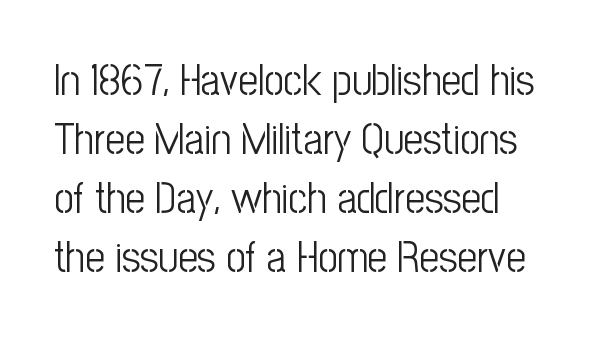
{"serif": "no", "italic": "no", "bold": "no", "weight": "light", "width": "condensed", "stroke_contrast": "low", "x_height": "medium", "monospaced": "no", "underline": "no", "line_spacing": "normal", "line_spacing_ratio": 1.37, "letter_spacing": "normal", "letter_spacing_em": 0.0, "glyph_px": 43}
